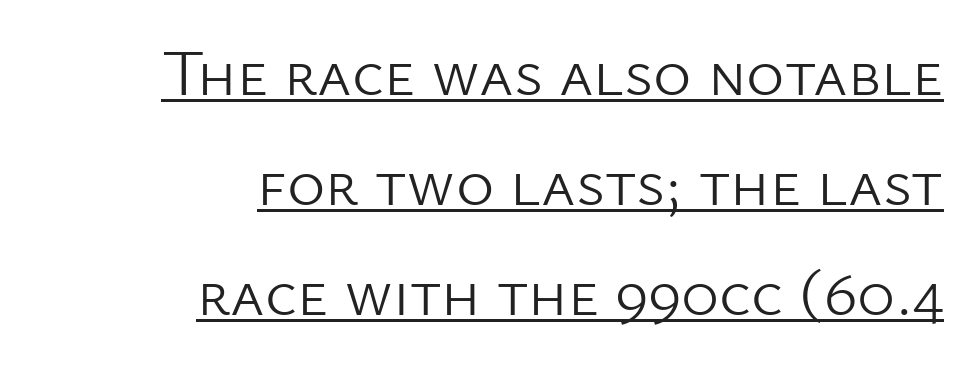
The image shows 65 px light sans-serif type, upright; set right-aligned, normal line spacing (1.69x), normal letter spacing, underlined; low stroke contrast and a medium x-height.
